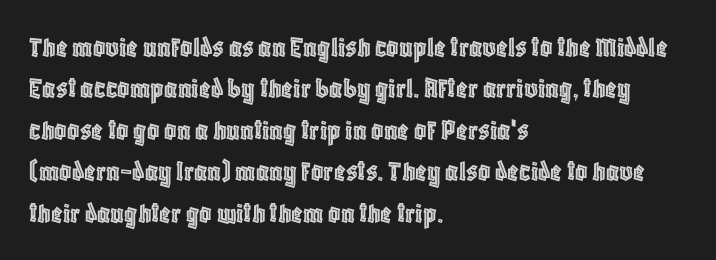
{"italic": "no", "width": "condensed", "x_height": "large", "monospaced": "no", "underline": "no", "align": "left", "line_spacing": "normal", "line_spacing_ratio": 1.38, "letter_spacing": "normal", "letter_spacing_em": 0.0, "glyph_px": 30}
